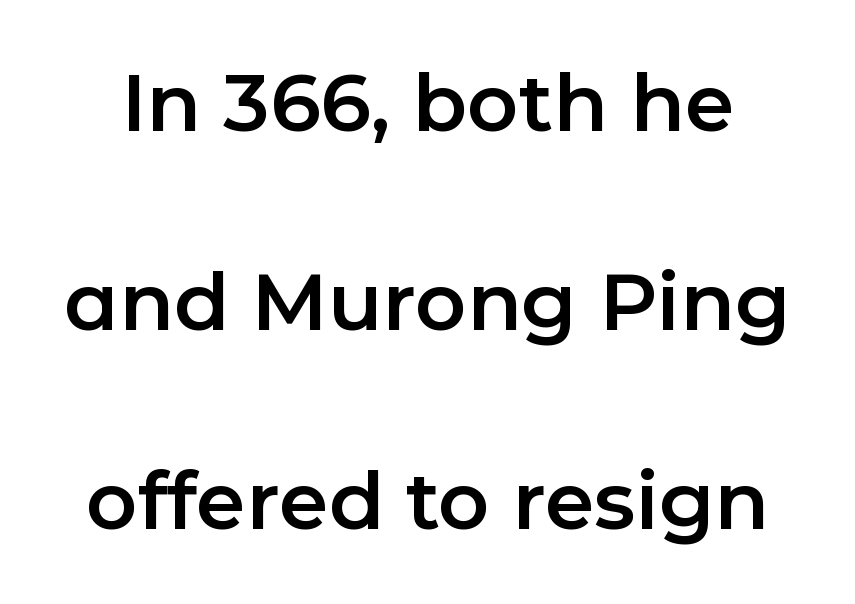
{"serif": "no", "italic": "no", "width": "normal", "stroke_contrast": "low", "x_height": "medium", "monospaced": "no", "underline": "no", "line_spacing": "loose", "line_spacing_ratio": 2.49, "letter_spacing": "normal", "letter_spacing_em": 0.0, "glyph_px": 80}
